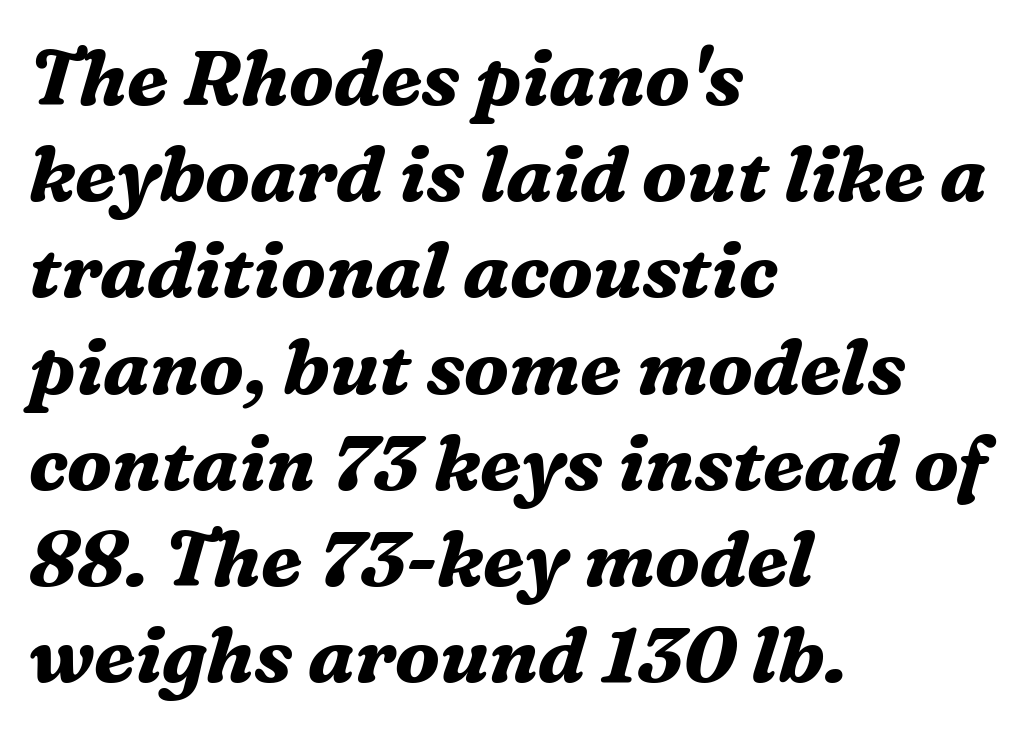
The image shows 77 px bold serif type, italic (leaning right); set left-aligned, normal line spacing (1.25x), normal letter spacing, not underlined; medium stroke contrast and a medium x-height.
